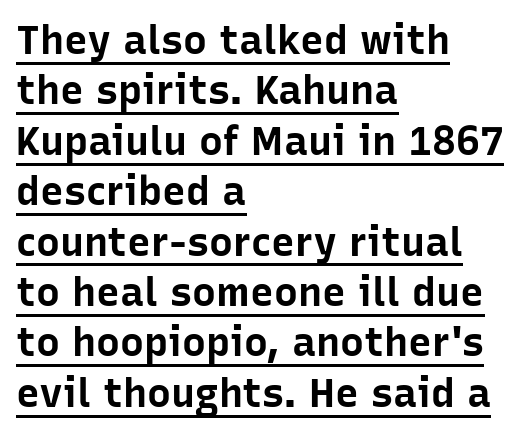
Q: Is the text bold? A: Yes.
Q: Is the text italic (slanted)? A: No, it is upright.
Q: Is the typeface a serif or a sans-serif typeface? A: Sans-serif.
Q: Is the text underlined? A: Yes.
Q: How is the paragraph aligned? A: Left-aligned.
Q: Is the spacing between letters normal or unusually wide? A: Normal.
Q: Is the spacing between lines tight, normal or loose? A: Normal.
Q: Width (condensed, normal, or wide)? A: Normal.
Q: Stroke contrast? A: Low.
Q: x-height? A: Medium.
Q: Monospaced? A: No.
